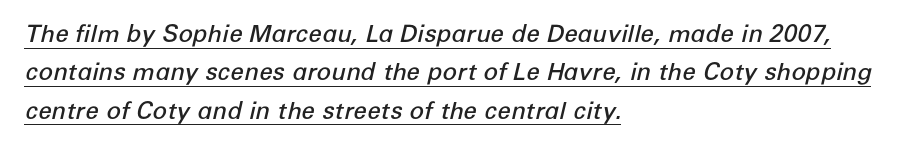
{"italic": "yes", "lean": "right", "slant_degrees": 12, "bold": "semi", "underline": "yes", "align": "left", "line_spacing": "normal", "line_spacing_ratio": 1.6, "letter_spacing": "normal", "letter_spacing_em": 0.0, "glyph_px": 24}
